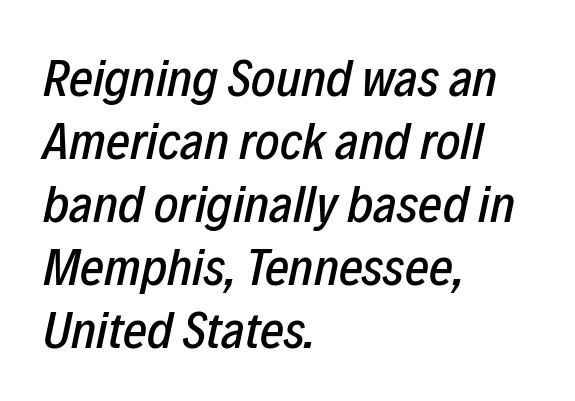
The face used here is proportionally spaced, like ordinary book or web type. There is no visible air inserted between adjacent glyphs. Each line starts at the same left margin while the right side varies. The face used here has a pronounced slope to its letters.
